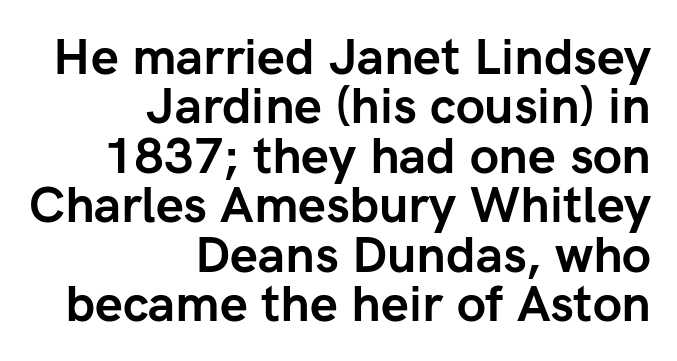
The image shows 50 px semibold sans-serif type, upright; set right-aligned, tight line spacing (0.99x), normal letter spacing, not underlined; low stroke contrast and a medium x-height.
